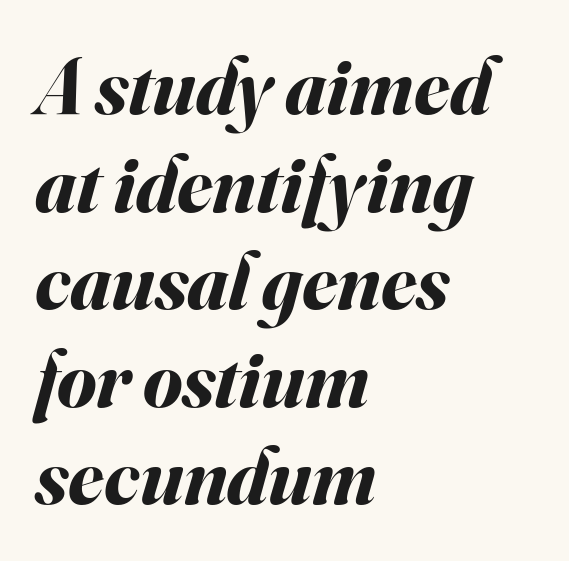
The image shows 80 px bold type, italic (leaning right); set left-aligned, line spacing 1.22x, normal letter spacing, not underlined; medium stroke contrast and a small x-height.
